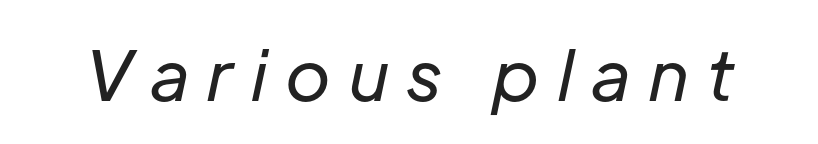
The image shows 69 px regular-weight type, italic (leaning right); set unusually wide letter spacing (+0.25 em), not underlined; low stroke contrast and a medium x-height.
